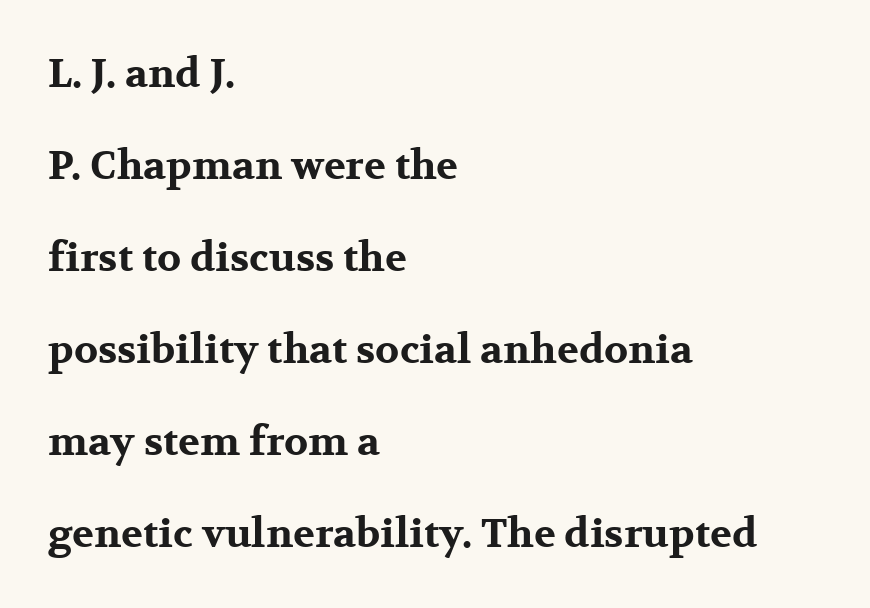
The image shows 40 px bold, wide serif type, upright; set left-aligned, loose line spacing (2.3x), normal letter spacing, not underlined; medium stroke contrast and a medium x-height.
